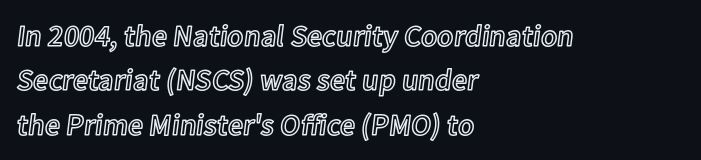
The image shows 30 px text type; set left-aligned, normal line spacing (1.48x), normal letter spacing, not underlined; a medium x-height.
